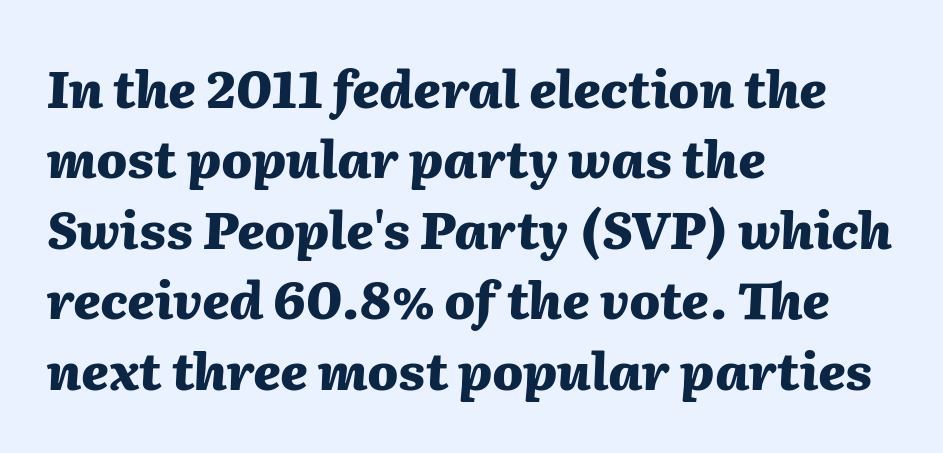
{"italic": "yes", "lean": "right", "slant_degrees": 2, "bold": "yes", "weight": "heavy", "width": "normal", "stroke_contrast": "medium", "x_height": "medium", "monospaced": "no", "underline": "no", "align": "left", "line_spacing": "normal", "line_spacing_ratio": 1.38, "letter_spacing": "normal", "letter_spacing_em": 0.0, "glyph_px": 51}
